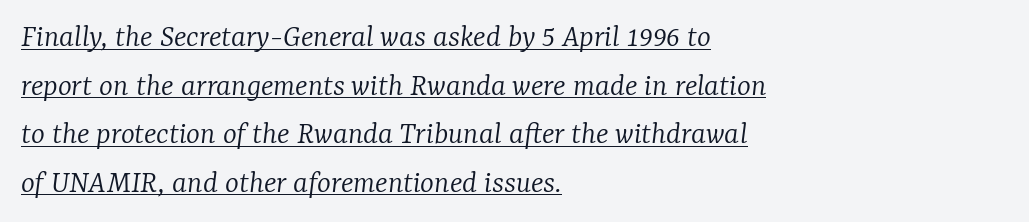
The image shows 33 px light serif type, italic (leaning right); set left-aligned, normal line spacing (1.47x), normal letter spacing, underlined; low stroke contrast and a medium x-height.
